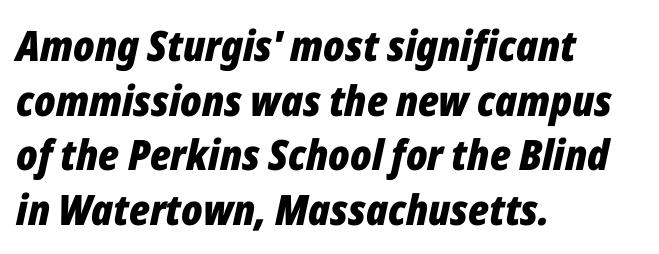
Characters are canted at an angle relative to the baseline's perpendicular. The strip under each line holds only bare page. Emphasis by weight is at full strength: bold. Horizontal alignment here is leftward, the default for most running prose. The rendering uses a moderate line-height, typical for paragraphs.
